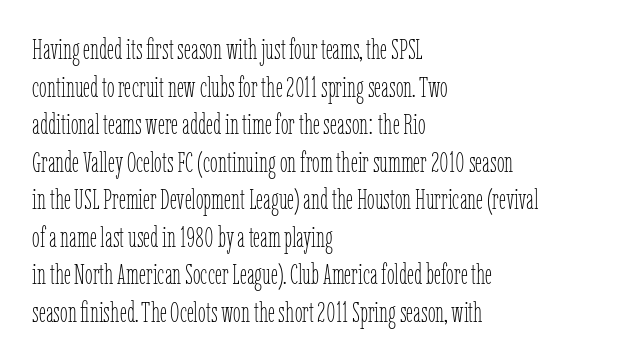
Q: Is the text bold? A: No.
Q: Is the text italic (slanted)? A: No, it is upright.
Q: Is the text underlined? A: No.
Q: How is the paragraph aligned? A: Left-aligned.
Q: Is the spacing between letters normal or unusually wide? A: Normal.
Q: Is the spacing between lines tight, normal or loose? A: Normal.
Q: Width (condensed, normal, or wide)? A: Condensed.
Q: Stroke contrast? A: Low.
Q: x-height? A: Medium.
Q: Monospaced? A: No.
